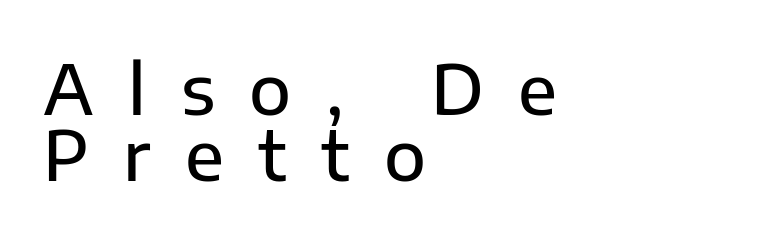
{"serif": "no", "italic": "no", "width": "normal", "stroke_contrast": "low", "x_height": "medium", "monospaced": "no", "underline": "no", "align": "left", "line_spacing": "tight", "line_spacing_ratio": 0.95, "letter_spacing": "wide", "letter_spacing_em": 0.5, "glyph_px": 69}
